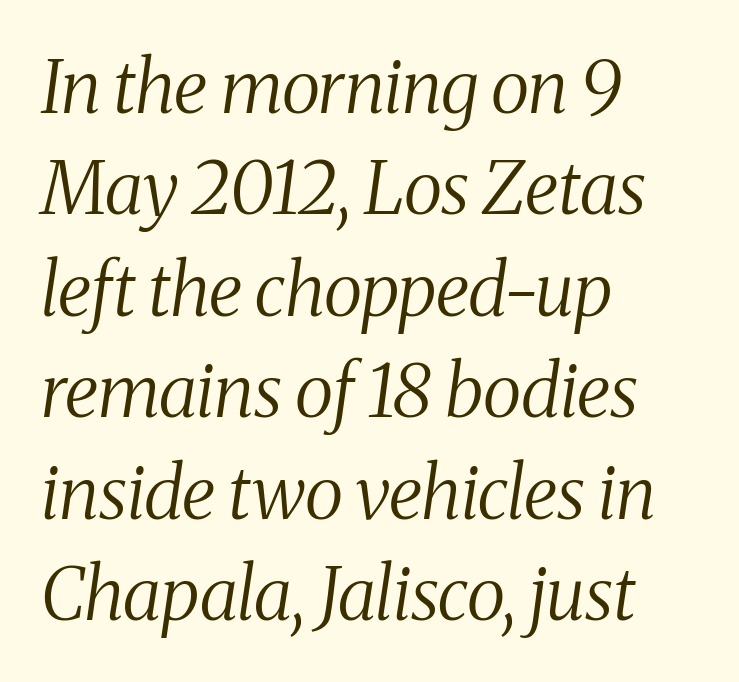
{"serif": "yes", "italic": "yes", "lean": "right", "slant_degrees": 8, "bold": "no", "weight": "regular", "width": "condensed", "stroke_contrast": "medium", "x_height": "medium", "monospaced": "no", "underline": "no", "align": "left", "line_spacing": "normal", "line_spacing_ratio": 1.39, "letter_spacing": "normal", "letter_spacing_em": 0.0, "glyph_px": 73}
